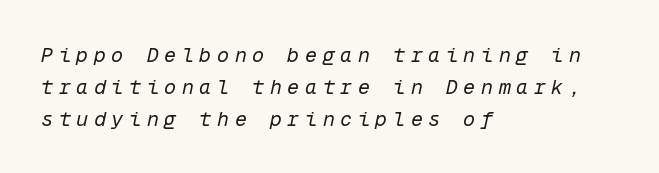
The image shows 20 px text type, italic (leaning right); set left-aligned, normal line spacing (1.59x), unusually wide letter spacing (+0.28 em), not underlined.
